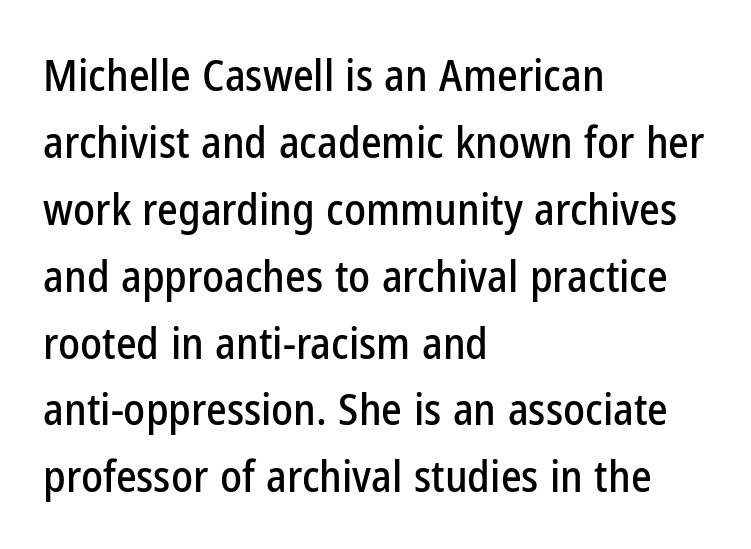
The image shows 44 px condensed sans-serif type, upright; set left-aligned, normal line spacing (1.52x), normal letter spacing, not underlined; low stroke contrast and a medium x-height.
